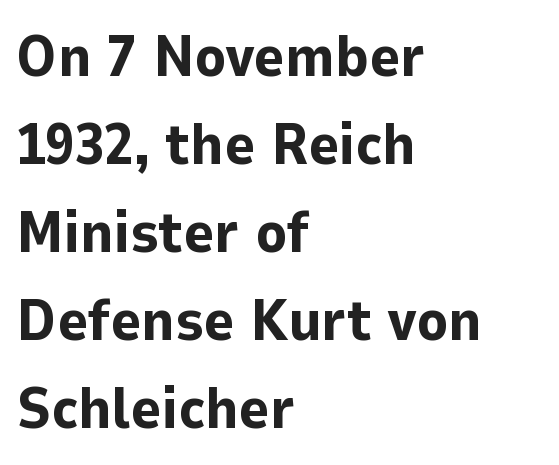
{"serif": "no", "italic": "no", "bold": "yes", "weight": "bold", "width": "normal", "stroke_contrast": "low", "x_height": "medium", "monospaced": "no", "underline": "no", "align": "left", "line_spacing": "normal", "line_spacing_ratio": 1.49, "letter_spacing": "normal", "letter_spacing_em": 0.0, "glyph_px": 59}
